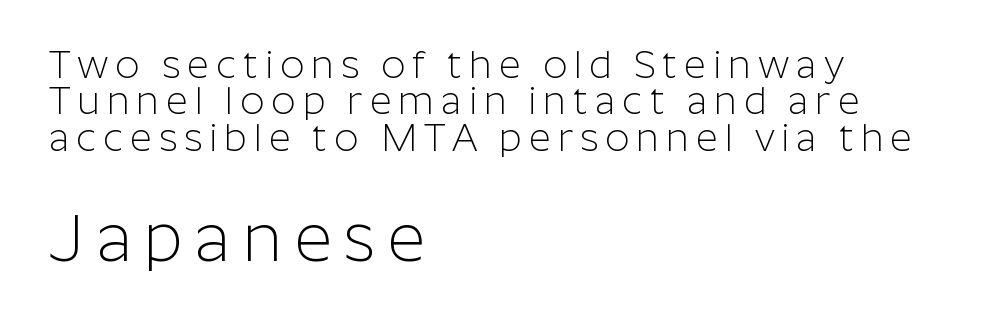
The image shows 66 px light sans-serif type, upright; set left-aligned, tight line spacing (0.96x), not underlined; the second (bottom) block is 1.74x larger; low stroke contrast and a medium x-height.
